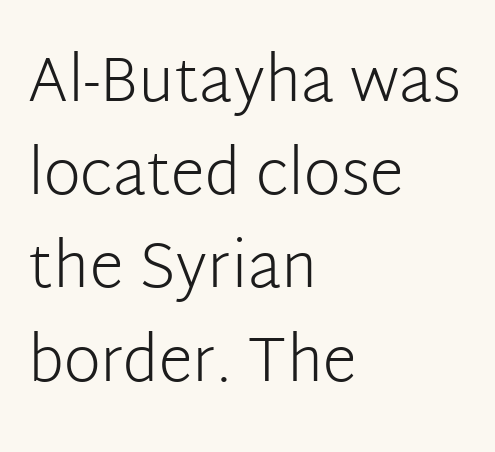
Q: Is the text bold? A: No.
Q: Is the text italic (slanted)? A: No, it is upright.
Q: Is the typeface a serif or a sans-serif typeface? A: Sans-serif.
Q: Is the text underlined? A: No.
Q: How is the paragraph aligned? A: Left-aligned.
Q: Is the spacing between letters normal or unusually wide? A: Normal.
Q: Is the spacing between lines tight, normal or loose? A: Normal.
Q: Width (condensed, normal, or wide)? A: Normal.
Q: Stroke contrast? A: Low.
Q: x-height? A: Medium.
Q: Monospaced? A: No.
